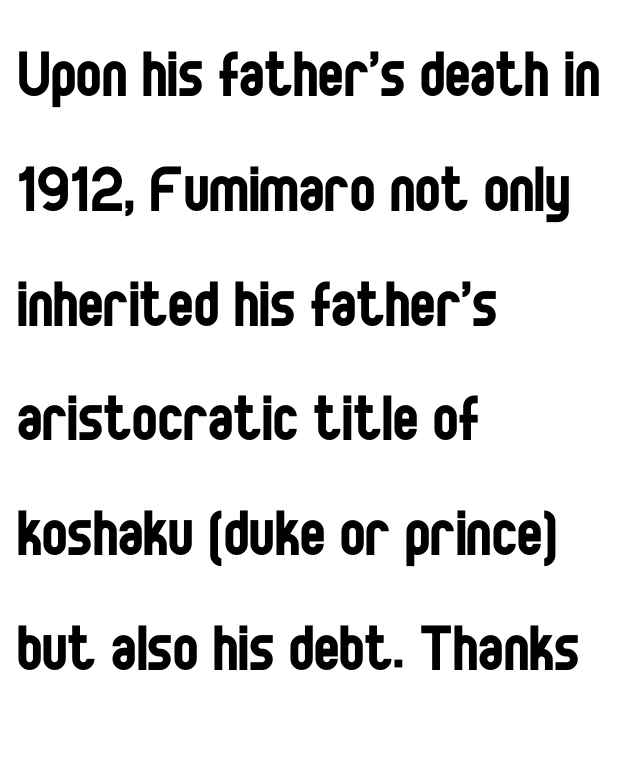
The image shows 76 px regular-weight, condensed sans-serif type, upright; set left-aligned, normal line spacing (1.51x), normal letter spacing, not underlined; low stroke contrast and a large x-height.
